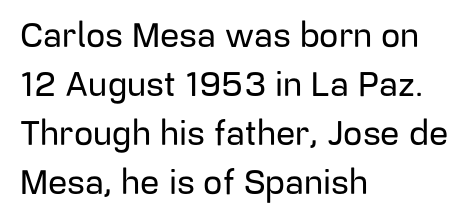
{"serif": "no", "italic": "no", "width": "normal", "stroke_contrast": "low", "x_height": "medium", "monospaced": "no", "underline": "no", "align": "left", "line_spacing": "normal", "line_spacing_ratio": 1.44, "letter_spacing": "normal", "letter_spacing_em": 0.0, "glyph_px": 34}
